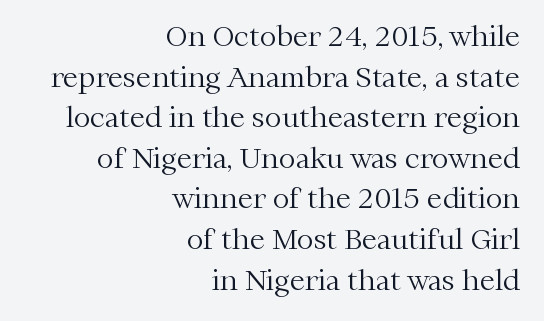
Q: Is the text bold? A: No.
Q: Is the text italic (slanted)? A: No, it is upright.
Q: Is the typeface a serif or a sans-serif typeface? A: Serif.
Q: Is the text underlined? A: No.
Q: How is the paragraph aligned? A: Right-aligned.
Q: Is the spacing between letters normal or unusually wide? A: Normal.
Q: Is the spacing between lines tight, normal or loose? A: Normal.
Q: Width (condensed, normal, or wide)? A: Normal.
Q: Stroke contrast? A: Medium.
Q: x-height? A: Medium.
Q: Monospaced? A: No.
